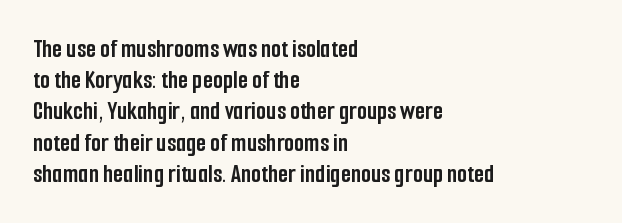
{"italic": "no", "bold": "yes", "underline": "no", "align": "left", "line_spacing_ratio": 1.2, "letter_spacing": "normal", "letter_spacing_em": 0.0, "glyph_px": 26}
